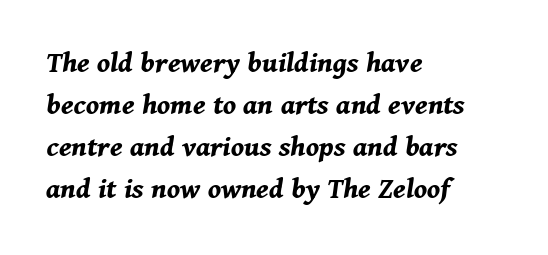
The image shows 31 px bold type, italic (leaning right); set left-aligned, normal line spacing (1.36x), normal letter spacing, not underlined; medium stroke contrast and a medium x-height.
